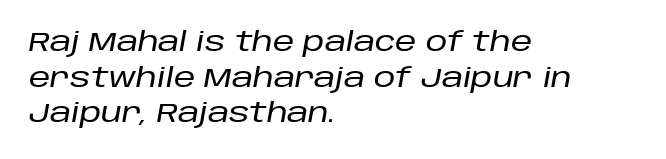
This rendering leaves character spacing at its baseline value. This rendering uses left alignment, leaving the right contour irregular. Would a proofreader flag this as italicized? Yes. Underline: absent.
